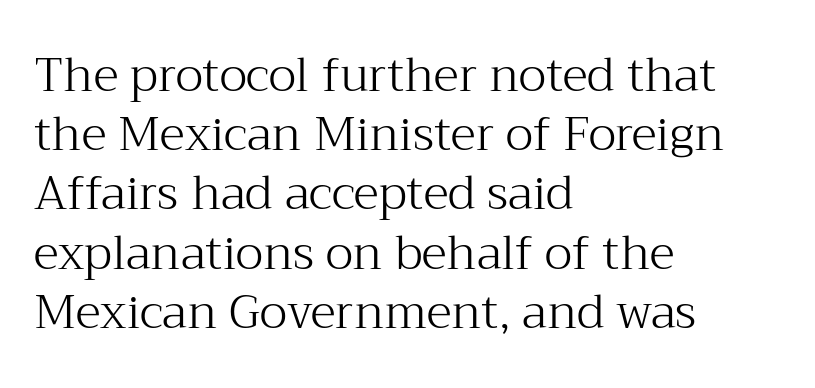
Each word holds together tightly as a unit, with standard inter-letter gaps. The typeface chosen for these lines features serifs. The line-height multiplier appears to be the usual default. Which margin do the lines hug? The left one — the right edge is uneven.
